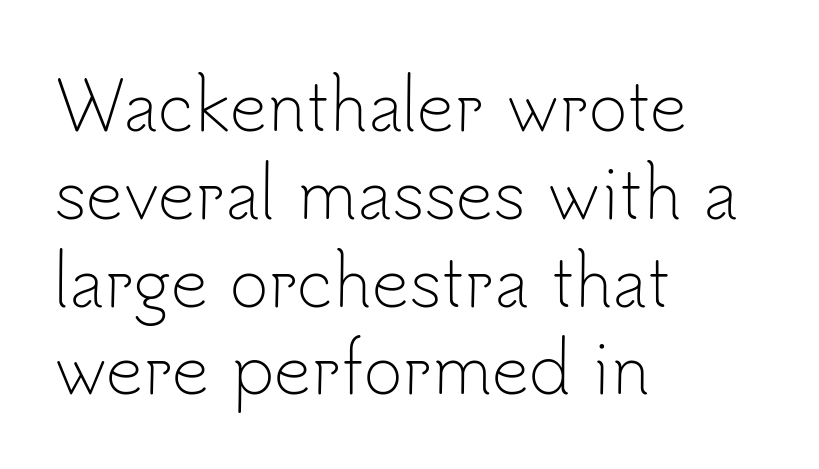
The image shows 66 px light sans-serif type, upright; set left-aligned, normal line spacing (1.33x), normal letter spacing, not underlined; low stroke contrast and a small x-height.
